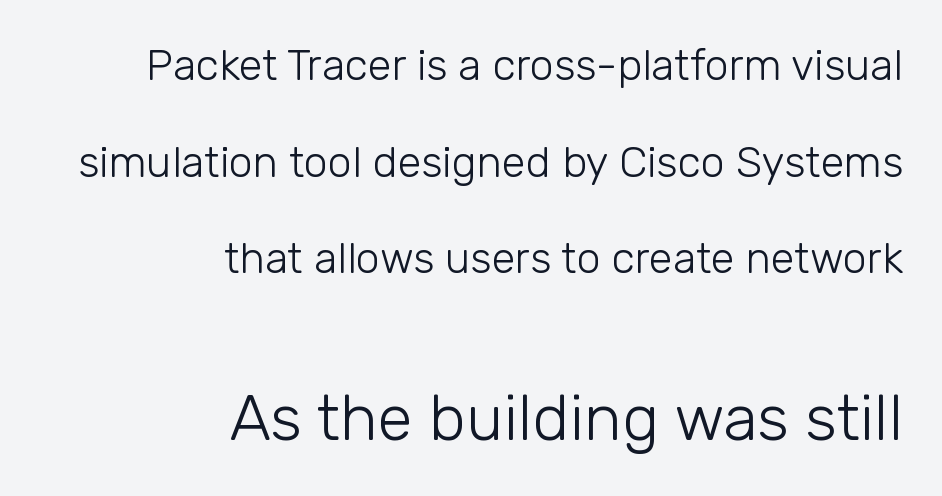
The image shows 64 px light sans-serif type, upright; set right-aligned, loose line spacing (2.25x), normal letter spacing, not underlined; the second (bottom) block is 1.49x larger; low stroke contrast and a medium x-height.
